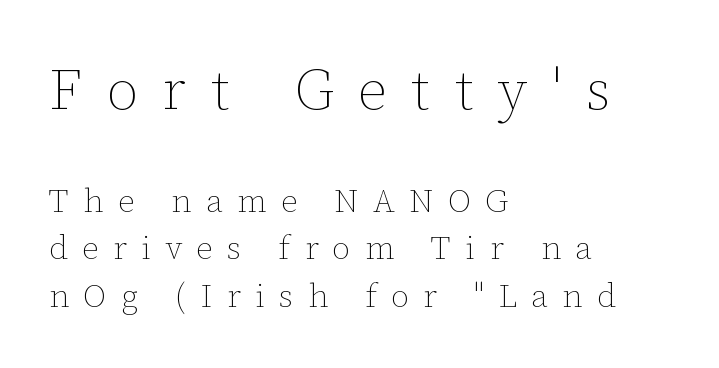
Q: Is the text bold? A: No.
Q: Is the text italic (slanted)? A: No, it is upright.
Q: Is the text underlined? A: No.
Q: How is the paragraph aligned? A: Left-aligned.
Q: Is the spacing between letters normal or unusually wide? A: Unusually wide.
Q: Is the spacing between lines tight, normal or loose? A: Normal.
Q: Which block of text is set in a larger size, the first (top) or the second (bottom)? A: The first (top) one.
Q: Width (condensed, normal, or wide)? A: Normal.
Q: Stroke contrast? A: Low.
Q: x-height? A: Medium.
Q: Monospaced? A: No.
